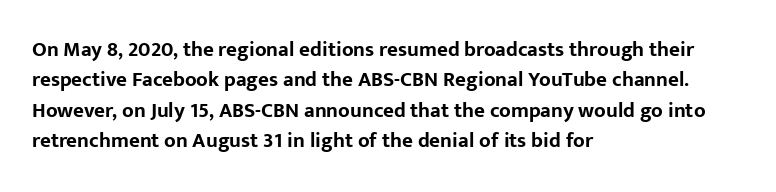
{"italic": "no", "bold": "yes", "underline": "no", "align": "left", "line_spacing": "normal", "line_spacing_ratio": 1.45, "letter_spacing": "normal", "letter_spacing_em": 0.0, "glyph_px": 21}
